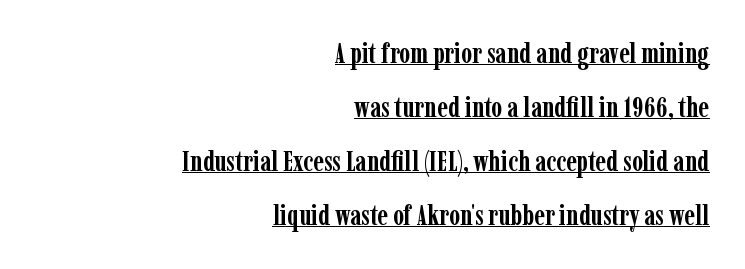
Q: Is the text bold? A: Yes.
Q: Is the text italic (slanted)? A: No, it is upright.
Q: Is the typeface a serif or a sans-serif typeface? A: Serif.
Q: Is the text underlined? A: Yes.
Q: How is the paragraph aligned? A: Right-aligned.
Q: Is the spacing between letters normal or unusually wide? A: Normal.
Q: Is the spacing between lines tight, normal or loose? A: Loose.
Q: Width (condensed, normal, or wide)? A: Condensed.
Q: Stroke contrast? A: Low.
Q: x-height? A: Medium.
Q: Monospaced? A: No.
